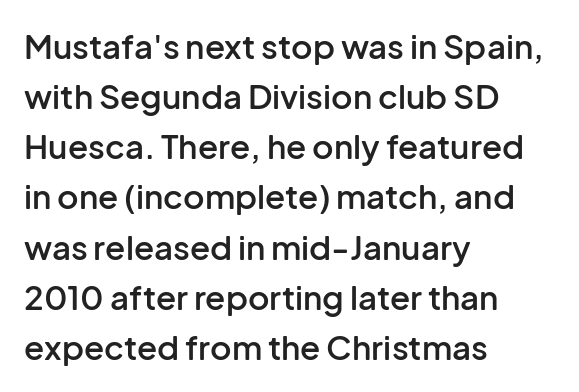
{"serif": "no", "italic": "no", "bold": "semi", "weight": "semibold", "width": "normal", "stroke_contrast": "low", "x_height": "medium", "monospaced": "no", "underline": "no", "align": "left", "line_spacing": "normal", "line_spacing_ratio": 1.52, "letter_spacing": "normal", "letter_spacing_em": 0.0, "glyph_px": 33}
